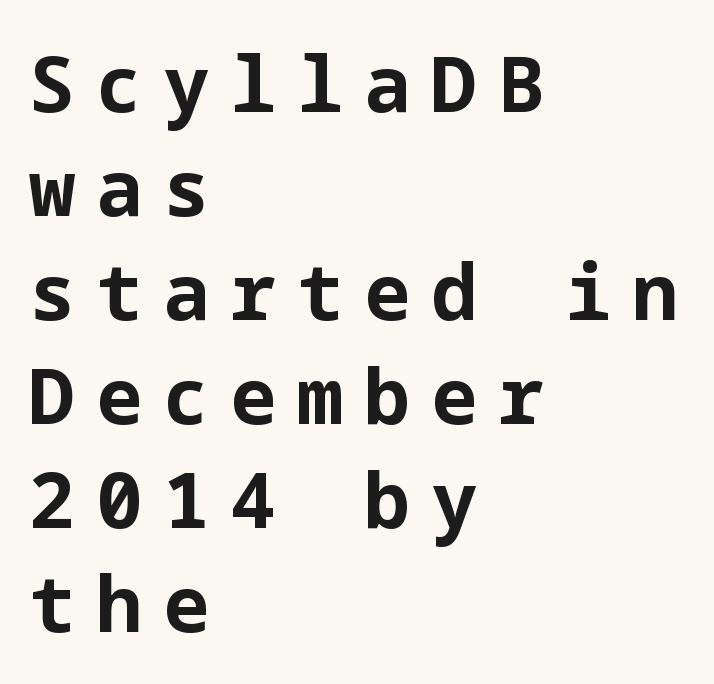
Nope, not italic — everything's standing straight. These lines are composed in type without serifs. This sample is left-justified, so line endings fall wherever the words run out. Here the glyphs are tracked loosely, breaking word shapes into spaced letters. Words float on clear page, feet unadorned. This block has exactly the height ordinary leading produces.
